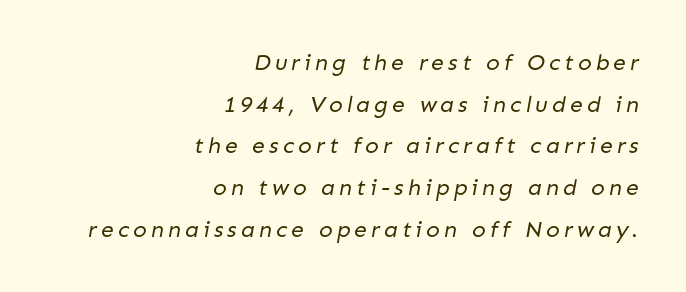
Q: Is the text bold? A: No.
Q: Is the text underlined? A: No.
Q: How is the paragraph aligned? A: Right-aligned.
